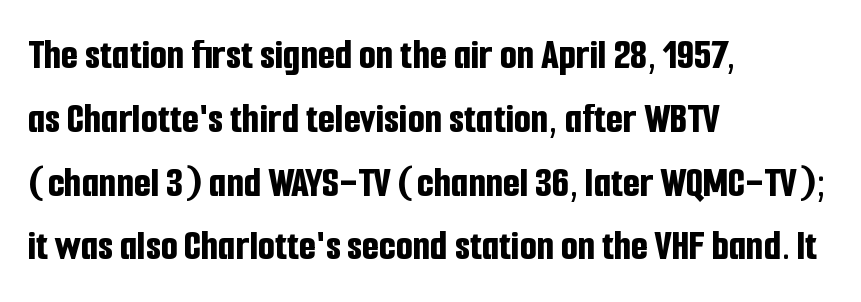
The image shows 44 px bold, condensed sans-serif type, upright; set left-aligned, normal line spacing (1.45x), normal letter spacing, not underlined; low stroke contrast and a medium x-height.
